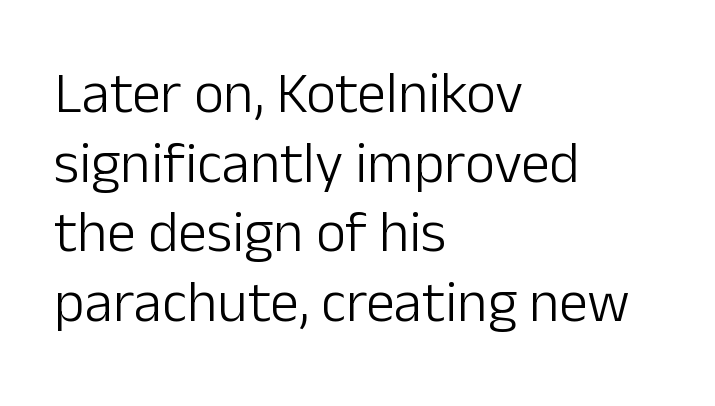
Q: Is the text bold? A: No.
Q: Is the text italic (slanted)? A: No, it is upright.
Q: Is the typeface a serif or a sans-serif typeface? A: Sans-serif.
Q: Is the text underlined? A: No.
Q: How is the paragraph aligned? A: Left-aligned.
Q: Is the spacing between letters normal or unusually wide? A: Normal.
Q: Width (condensed, normal, or wide)? A: Normal.
Q: Stroke contrast? A: Low.
Q: x-height? A: Medium.
Q: Monospaced? A: No.
